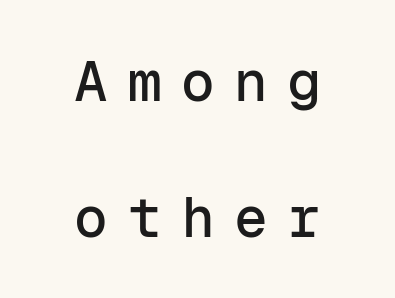
{"serif": "no", "italic": "no", "width": "normal", "stroke_contrast": "low", "x_height": "medium", "monospaced": "yes", "underline": "no", "align": "center", "line_spacing": "loose", "line_spacing_ratio": 2.42, "letter_spacing": "wide", "letter_spacing_em": 0.35, "glyph_px": 56}
